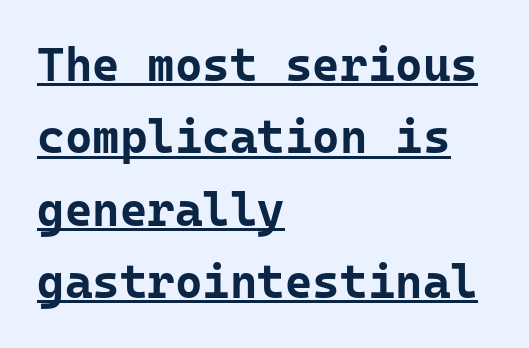
The image shows 47 px bold sans-serif type, upright; set left-aligned, normal line spacing (1.54x), normal letter spacing, underlined; low stroke contrast and a medium x-height.
